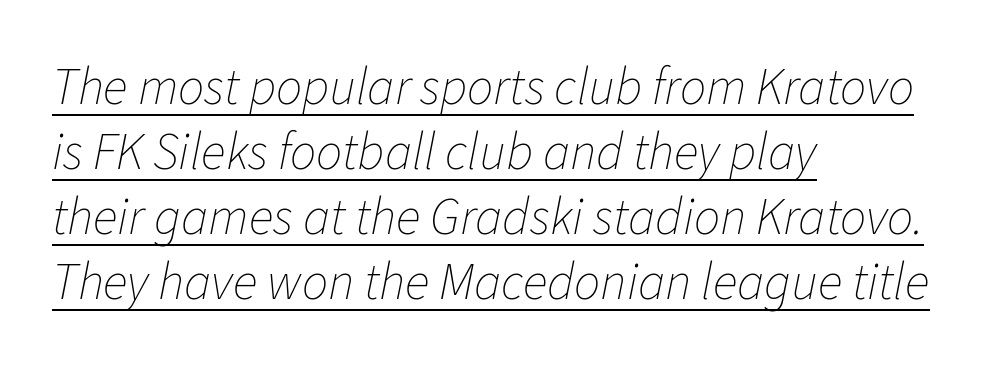
{"italic": "yes", "lean": "right", "slant_degrees": 11, "bold": "no", "weight": "thin", "width": "normal", "stroke_contrast": "low", "x_height": "medium", "monospaced": "no", "underline": "yes", "align": "left", "line_spacing": "normal", "line_spacing_ratio": 1.25, "letter_spacing": "normal", "letter_spacing_em": 0.0, "glyph_px": 52}
